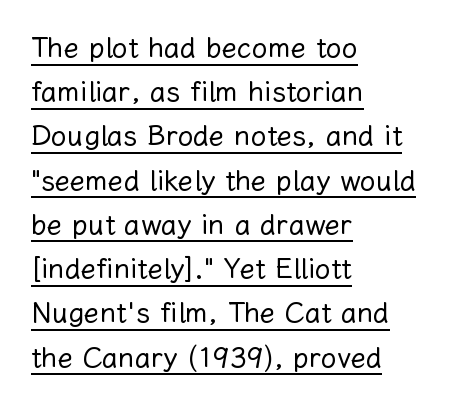
Looks like regular typesetting: each glyph gets only the width it needs. Spacing between characters is what you'd get straight out of the box. The letters stand straight up with perfectly vertical stems. Quick note: underline on. The rendering uses a moderate line-height, typical for paragraphs.
